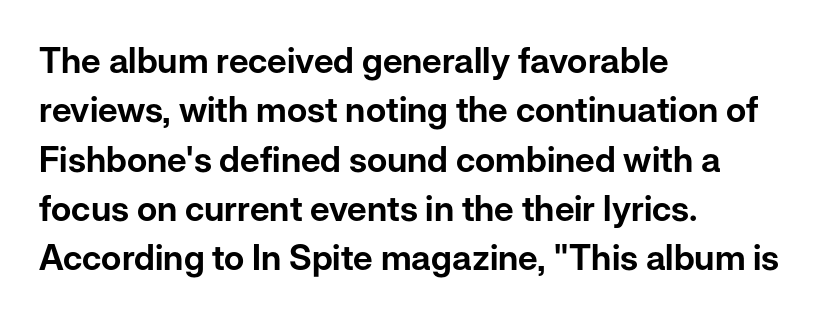
{"serif": "no", "italic": "no", "width": "normal", "stroke_contrast": "low", "x_height": "medium", "monospaced": "no", "underline": "no", "align": "left", "line_spacing": "normal", "line_spacing_ratio": 1.41, "letter_spacing": "normal", "letter_spacing_em": 0.0, "glyph_px": 35}
